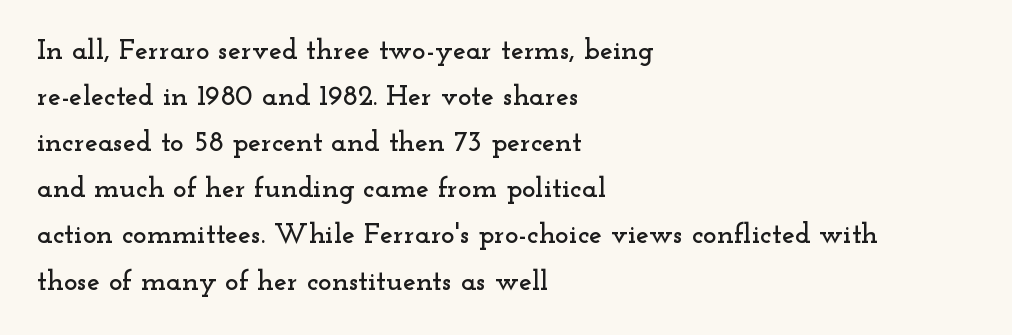
The image shows 29 px wide serif type, upright; set left-aligned, normal line spacing (1.59x), normal letter spacing, not underlined; low stroke contrast and a small x-height.
